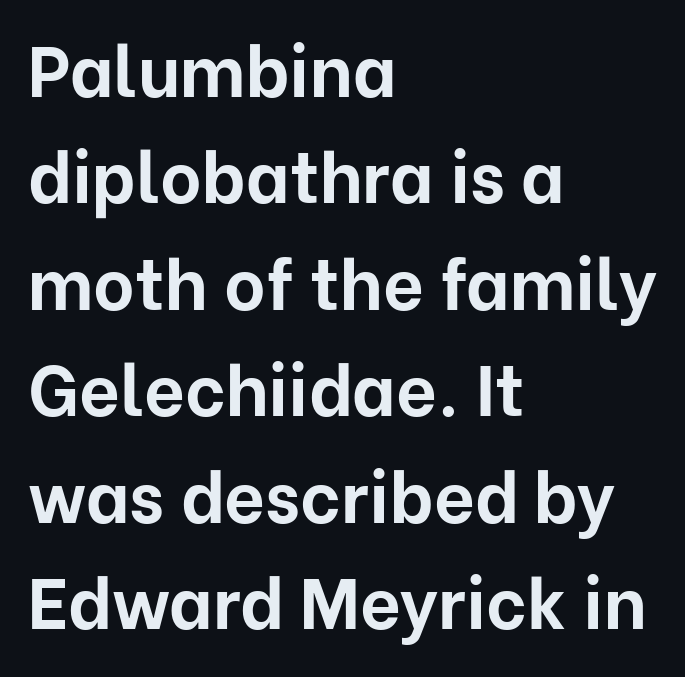
Look at the bottom of the vertical strokes: they stop flat, with no serifs. Compared with an ordinary text face, these strokes are far heavier — a full bold. This sample is left-justified, so line endings fall wherever the words run out. Does the lettering tilt? It doesn't — this is upright. A typesetter would call this leading conventional body-copy spacing. Letter spacing: default.
